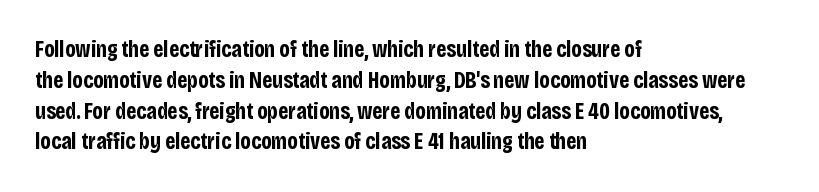
It's the straight-up-and-down kind of type. Descender tails drop into unmarked territory. Weight check: bold — yes, fully. Line beginnings align vertically; line endings do not.
